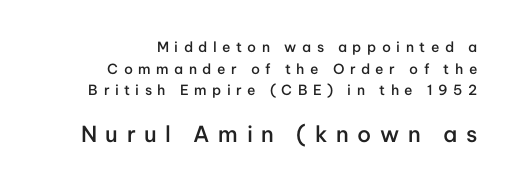
Every letter is mildly thick-stroked: semibold rather than bold. A student would call this right alignment; a typographer would say flush right, rag left. Block two is the big one; block one sits smaller above it. What stands out about the letter spacing? Its width — letters are far apart. The axis of the letterforms is exactly vertical.
